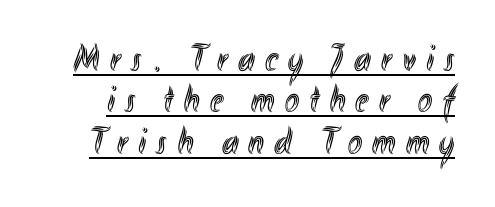
Whoever set this chose condensed vertical rhythm over breathing room. Varying glyph widths throughout — classic text-font behaviour. There is plenty of visible air inserted between adjacent glyphs.
